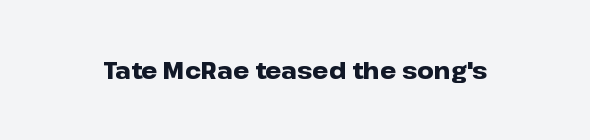
Notice how thick the strokes are: this is what a full bold looks like. In terms of letterspacing, this is plain default setting. The specimen omits any rule beneath the text block's lines. The lettering stays uniformly vertical, giving the passage a roman look.
